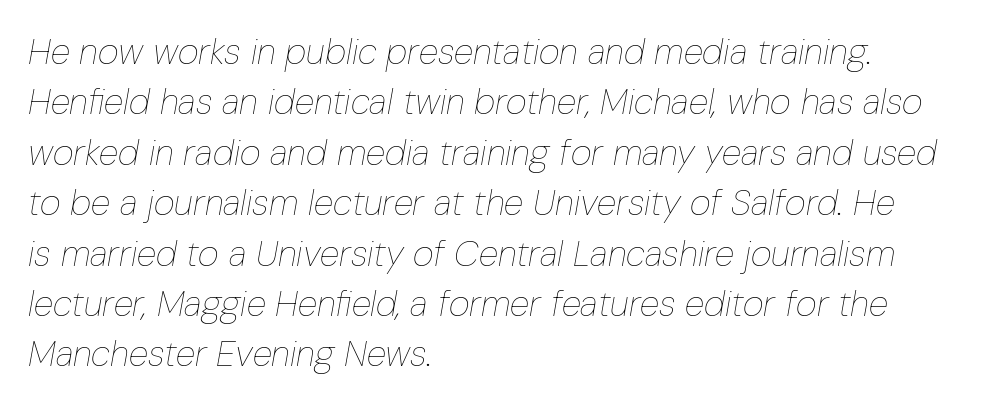
This is oblique type, the kind used for emphasis or titles. The letters look calm and open, with moderate or lighter stems. Students, observe: this is what conventionally led text looks like. You could call the tracking neutral — neither tight nor loose. The gap between lines stays unmarked. The lines in this sample share a left origin and differ only in where they stop.
